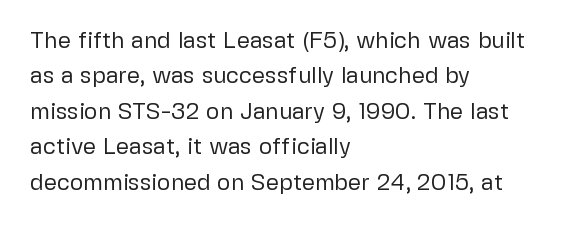
The face looks like a standard text weight, possibly lighter. Vertical strokes here are truly vertical. These lines keep a tight, regular rhythm from letter to letter. Leading matches the norm, producing a regular column. Left-aligned paragraph, ragged on the right. The space directly below the letters is spotless.
